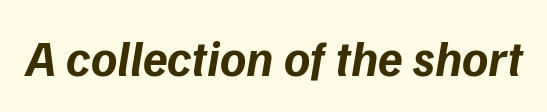
{"serif": "no", "bold": "yes", "weight": "bold", "width": "normal", "stroke_contrast": "low", "x_height": "medium", "monospaced": "no", "underline": "no", "letter_spacing": "normal", "letter_spacing_em": 0.0, "glyph_px": 50}
